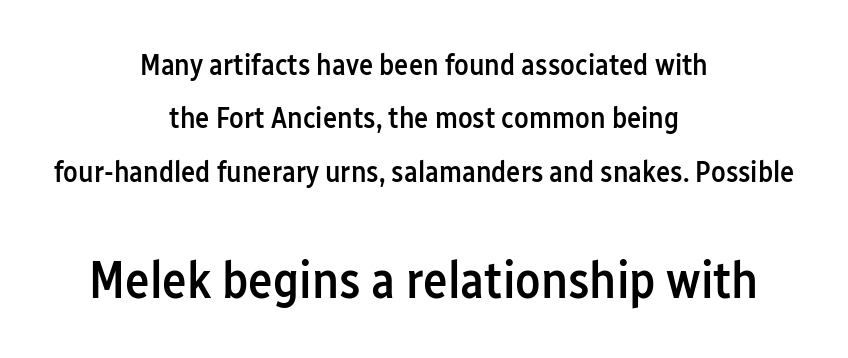
{"serif": "no", "italic": "no", "bold": "semi", "weight": "semibold", "width": "condensed", "stroke_contrast": "low", "x_height": "medium", "monospaced": "no", "underline": "no", "align": "center", "line_spacing_ratio": 1.78, "letter_spacing": "normal", "letter_spacing_em": 0.0, "larger_block": "second", "size_ratio": 1.73, "glyph_px": 52}
